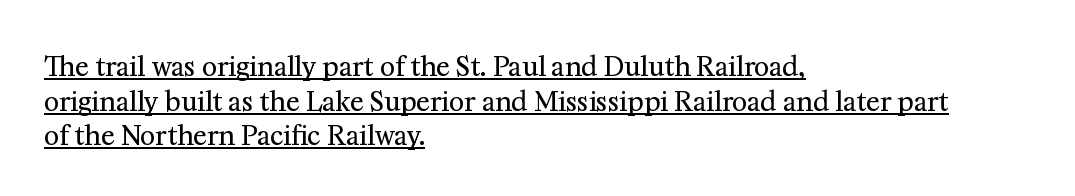
Q: Is the text bold? A: No.
Q: Is the text italic (slanted)? A: No, it is upright.
Q: Is the text underlined? A: Yes.
Q: How is the paragraph aligned? A: Left-aligned.
Q: Is the spacing between letters normal or unusually wide? A: Normal.
Q: Is the spacing between lines tight, normal or loose? A: Normal.
